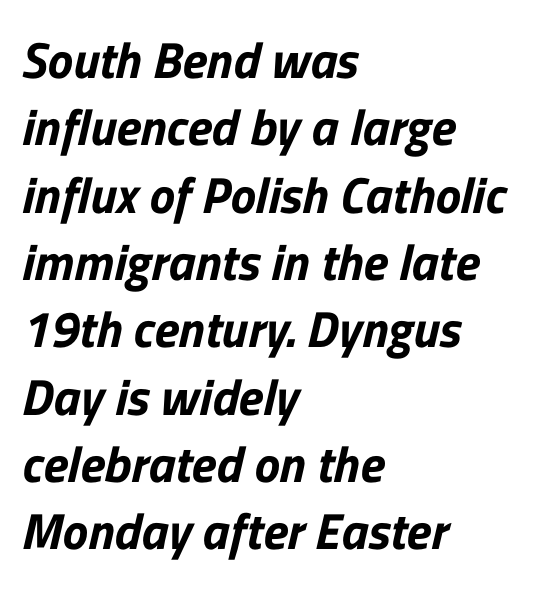
{"serif": "no", "width": "normal", "stroke_contrast": "low", "x_height": "medium", "monospaced": "no", "underline": "no", "align": "left", "line_spacing": "normal", "line_spacing_ratio": 1.32, "letter_spacing": "normal", "letter_spacing_em": 0.0, "glyph_px": 51}
